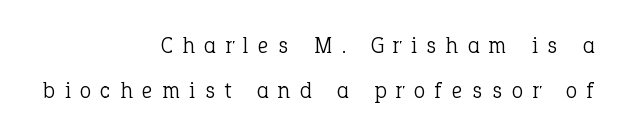
Q: Is the text bold? A: No.
Q: Is the text italic (slanted)? A: No, it is upright.
Q: Is the text underlined? A: No.
Q: How is the paragraph aligned? A: Right-aligned.
Q: Is the spacing between letters normal or unusually wide? A: Unusually wide.
Q: Is the spacing between lines tight, normal or loose? A: Loose.
